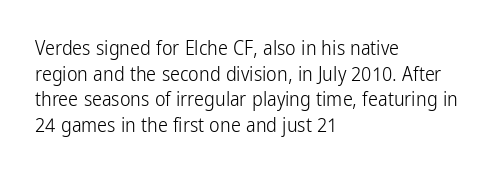
The image shows 20 px text type, upright; set left-aligned, normal line spacing (1.28x), normal letter spacing, not underlined.
